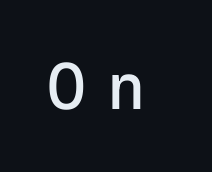
A bare baseline throughout the passage. Here the glyphs are tracked loosely, breaking word shapes into spaced letters. If you drew a line through each stem, it would be perfectly vertical. Observe the absence of serifs on each vertical stroke in this sample.
